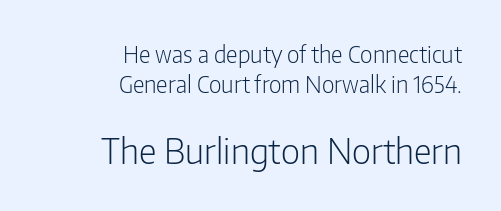
{"serif": "no", "italic": "no", "bold": "no", "weight": "light", "width": "condensed", "stroke_contrast": "low", "x_height": "medium", "monospaced": "no", "underline": "no", "align": "right", "line_spacing": "normal", "line_spacing_ratio": 1.3, "letter_spacing": "normal", "letter_spacing_em": 0.0, "larger_block": "second", "size_ratio": 1.52, "glyph_px": 35}
